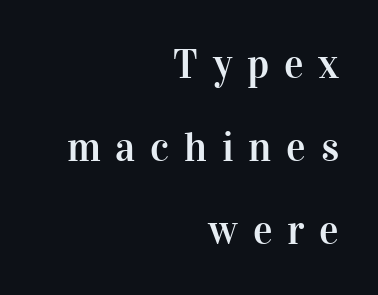
{"serif": "yes", "italic": "no", "width": "normal", "stroke_contrast": "high", "x_height": "medium", "monospaced": "no", "underline": "no", "align": "right", "line_spacing": "loose", "line_spacing_ratio": 2.02, "letter_spacing": "wide", "letter_spacing_em": 0.36, "glyph_px": 41}
